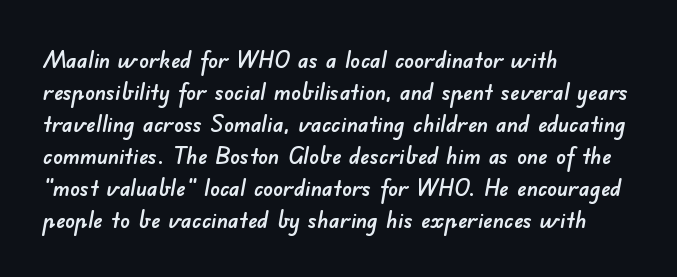
Q: Is the text underlined? A: No.
Q: How is the paragraph aligned? A: Left-aligned.
Q: Is the spacing between letters normal or unusually wide? A: Normal.
Q: Is the spacing between lines tight, normal or loose? A: Normal.
